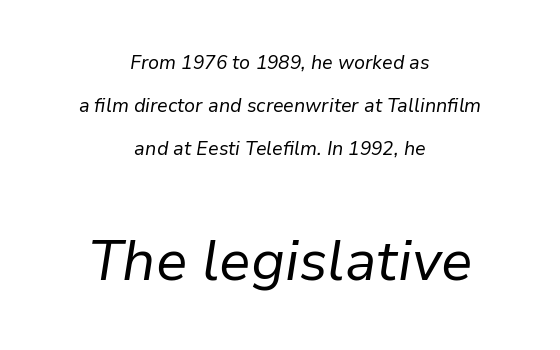
The image shows 56 px regular-weight type, italic (leaning right); set centered, loose line spacing (2.27x), normal letter spacing, not underlined; the second (bottom) block is 2.95x larger; low stroke contrast and a medium x-height.
